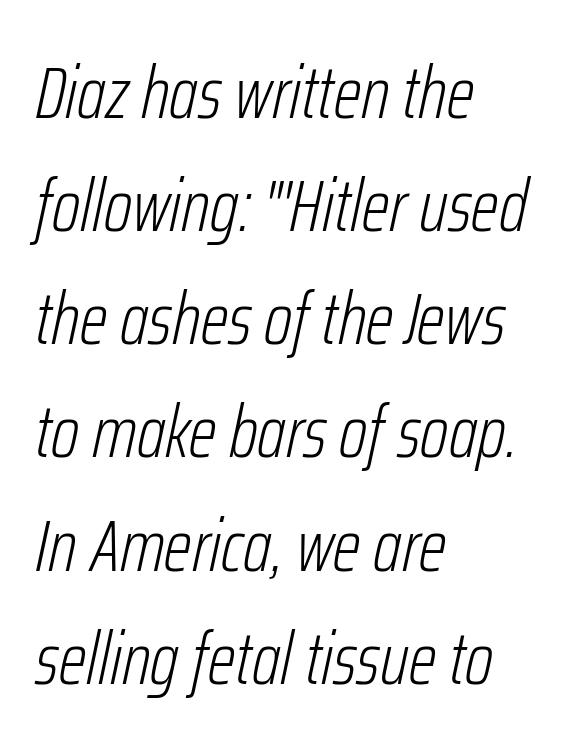
Q: Is the text bold? A: No.
Q: Is the text italic (slanted)? A: Yes, it leans right by about 12 degrees.
Q: Is the text underlined? A: No.
Q: How is the paragraph aligned? A: Left-aligned.
Q: Is the spacing between letters normal or unusually wide? A: Normal.
Q: Is the spacing between lines tight, normal or loose? A: Normal.
Q: Width (condensed, normal, or wide)? A: Condensed.
Q: Stroke contrast? A: Low.
Q: x-height? A: Medium.
Q: Monospaced? A: No.
